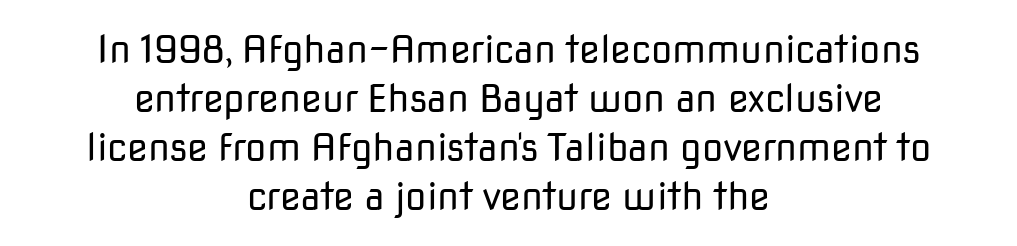
Q: Is the text bold? A: No.
Q: Is the text italic (slanted)? A: No, it is upright.
Q: Is the typeface a serif or a sans-serif typeface? A: Sans-serif.
Q: Is the text underlined? A: No.
Q: How is the paragraph aligned? A: Centered.
Q: Is the spacing between letters normal or unusually wide? A: Normal.
Q: Is the spacing between lines tight, normal or loose? A: Normal.
Q: Width (condensed, normal, or wide)? A: Normal.
Q: Stroke contrast? A: Low.
Q: x-height? A: Medium.
Q: Monospaced? A: No.
